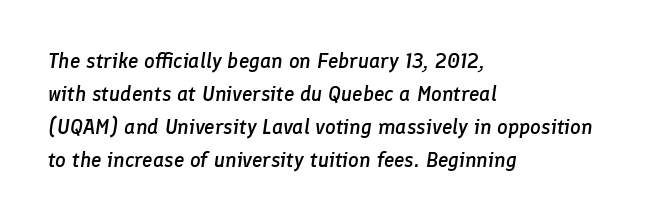
{"italic": "yes", "lean": "right", "slant_degrees": 8, "bold": "semi", "underline": "no", "align": "left", "line_spacing": "normal", "line_spacing_ratio": 1.57, "letter_spacing": "normal", "letter_spacing_em": 0.0, "glyph_px": 21}
